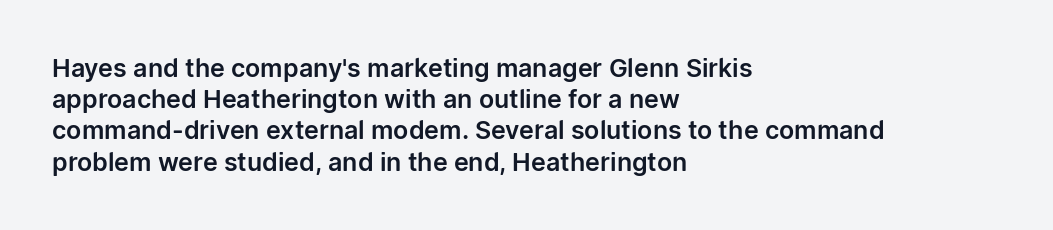
Q: Is the text italic (slanted)? A: No, it is upright.
Q: Is the text underlined? A: No.
Q: How is the paragraph aligned? A: Left-aligned.
Q: Is the spacing between letters normal or unusually wide? A: Normal.
Q: Is the spacing between lines tight, normal or loose? A: Normal.
